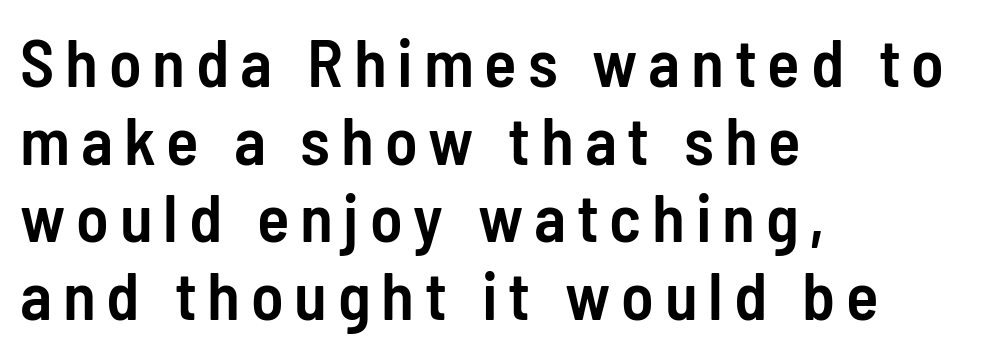
The image shows 67 px semibold, condensed sans-serif type, upright; set left-aligned, line spacing 1.16x, not underlined; low stroke contrast and a medium x-height.
